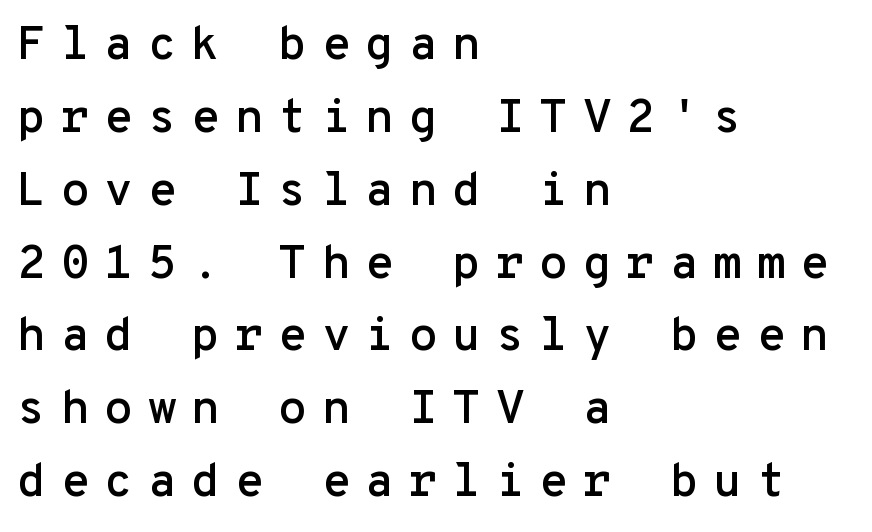
Q: Is the text italic (slanted)? A: No, it is upright.
Q: Is the typeface a serif or a sans-serif typeface? A: Sans-serif.
Q: Is the text underlined? A: No.
Q: How is the paragraph aligned? A: Left-aligned.
Q: Is the spacing between letters normal or unusually wide? A: Unusually wide.
Q: Is the spacing between lines tight, normal or loose? A: Normal.
Q: Width (condensed, normal, or wide)? A: Normal.
Q: Stroke contrast? A: Low.
Q: x-height? A: Medium.
Q: Monospaced? A: Yes.
